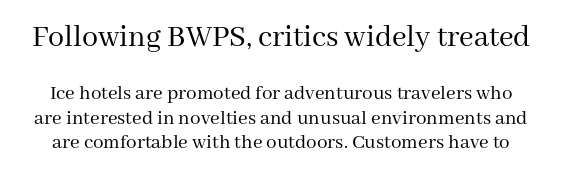
{"serif": "yes", "italic": "no", "bold": "no", "weight": "regular", "width": "normal", "stroke_contrast": "medium", "x_height": "medium", "monospaced": "no", "underline": "no", "line_spacing": "tight", "line_spacing_ratio": 1.15, "letter_spacing": "normal", "letter_spacing_em": 0.0, "larger_block": "first", "size_ratio": 1.52, "glyph_px": 32}
